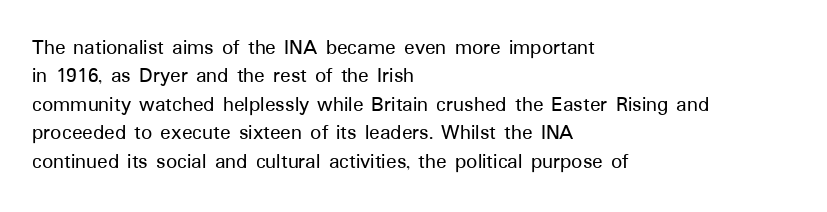
The image shows 22 px text type, upright; set left-aligned, normal line spacing (1.29x), normal letter spacing, not underlined.
